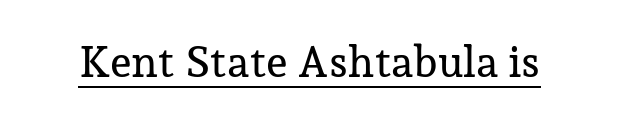
The lettering is marked with a stroke running underneath it. Vertical strokes here are truly vertical. Think of a printed novel: that variable character pitch is what you see here. The line texture is even and compact thanks to regular tracking.
